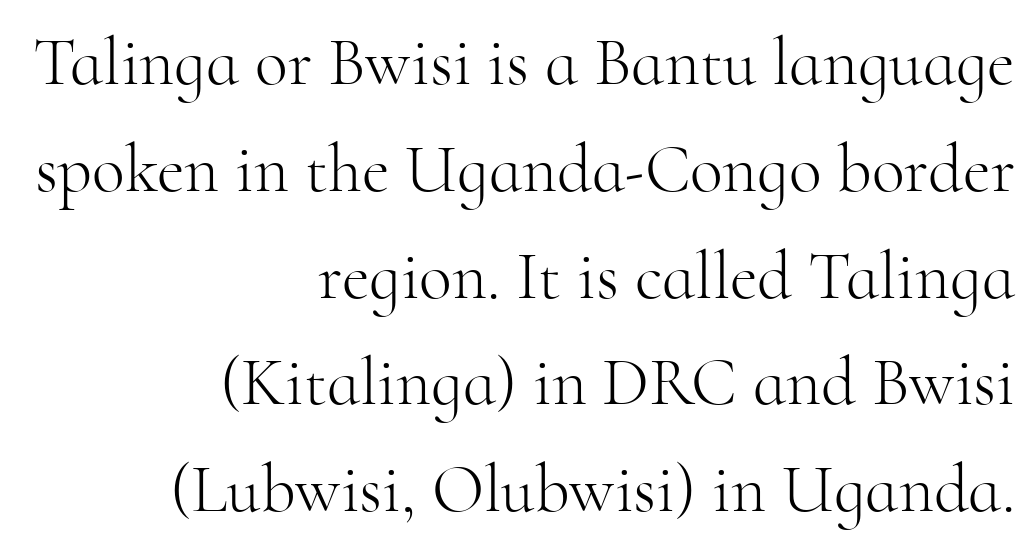
{"serif": "yes", "italic": "no", "bold": "no", "weight": "light", "width": "normal", "stroke_contrast": "high", "x_height": "small", "monospaced": "no", "underline": "no", "align": "right", "line_spacing": "normal", "line_spacing_ratio": 1.57, "letter_spacing": "normal", "letter_spacing_em": 0.0, "glyph_px": 68}
